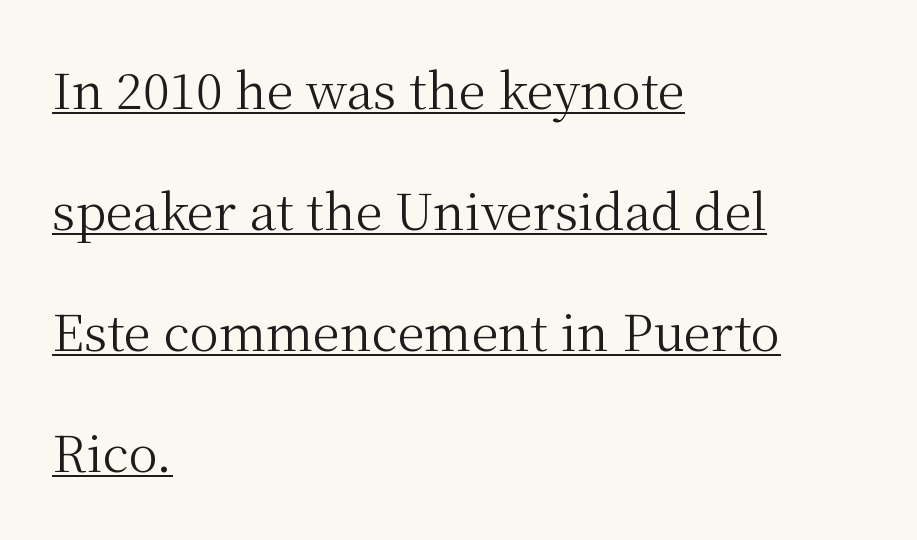
Look at the tracking — it's just the regular setting, nothing added. Reading down the column, the eye jumps a long way to each next line. The font's upright variant was chosen for this text. Is this a fixed-width face? No — the glyphs have proportional, varying widths.
